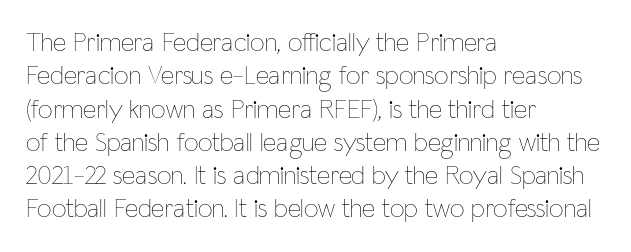
{"italic": "no", "bold": "no", "underline": "no", "align": "left", "line_spacing": "normal", "line_spacing_ratio": 1.28, "letter_spacing": "normal", "letter_spacing_em": 0.0, "glyph_px": 26}
